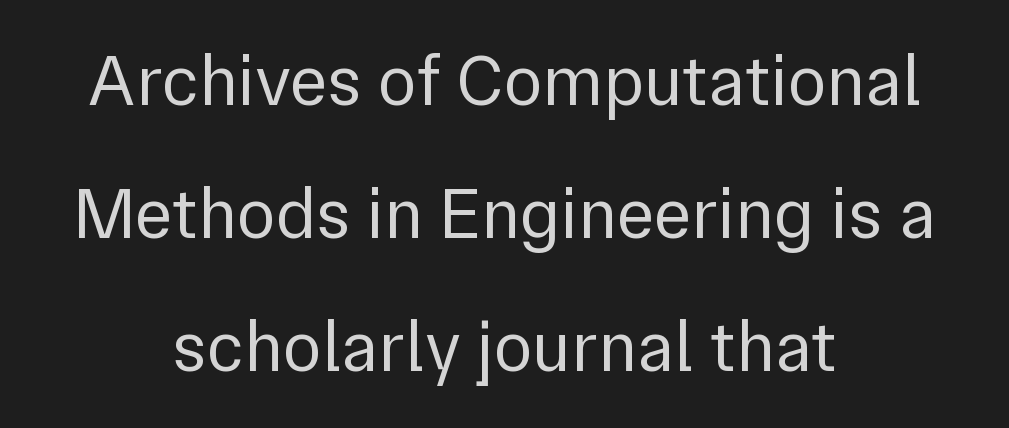
Q: Is the text bold? A: No.
Q: Is the text italic (slanted)? A: No, it is upright.
Q: Is the typeface a serif or a sans-serif typeface? A: Sans-serif.
Q: Is the text underlined? A: No.
Q: How is the paragraph aligned? A: Centered.
Q: Is the spacing between letters normal or unusually wide? A: Normal.
Q: Width (condensed, normal, or wide)? A: Normal.
Q: Stroke contrast? A: Low.
Q: x-height? A: Medium.
Q: Monospaced? A: No.
